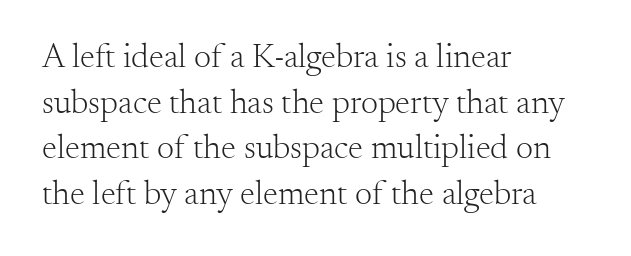
The text was rendered using a seriffed face with decorative stroke endings. The vertical gap from one line to the next is medium. The type is set solid horizontally, with unmodified tracking. The paragraph shown leans on its left margin. Unlike italic type, these characters show no tilt at all. The strokes are not fattened; the text isn't bold.
